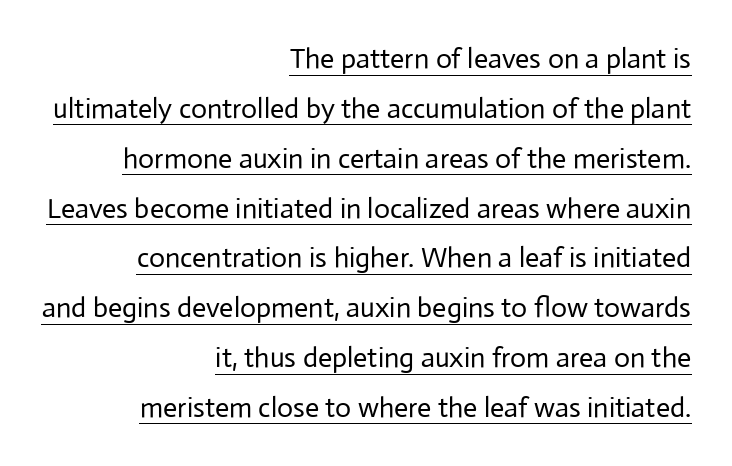
{"serif": "no", "italic": "no", "bold": "no", "weight": "regular", "width": "normal", "stroke_contrast": "low", "x_height": "medium", "monospaced": "no", "underline": "yes", "align": "right", "line_spacing_ratio": 1.78, "letter_spacing": "normal", "letter_spacing_em": 0.0, "glyph_px": 28}
